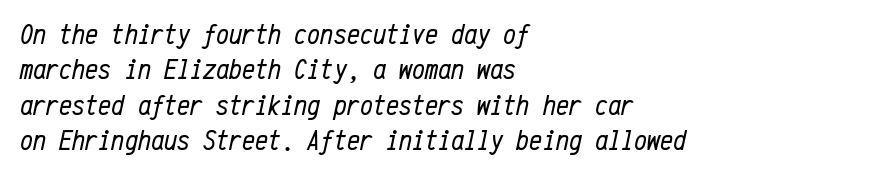
{"italic": "yes", "lean": "right", "slant_degrees": 12, "bold": "no", "weight": "regular", "width": "condensed", "stroke_contrast": "low", "x_height": "medium", "monospaced": "yes", "underline": "no", "align": "left", "line_spacing_ratio": 1.22, "letter_spacing": "normal", "letter_spacing_em": 0.0, "glyph_px": 29}
